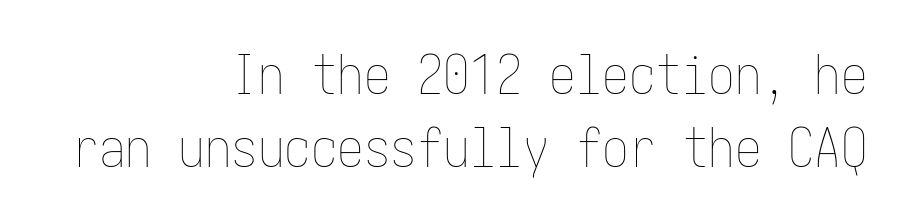
The image shows 53 px thin, condensed type, upright; set right-aligned, normal line spacing (1.37x), normal letter spacing, not underlined; low stroke contrast and a medium x-height.
